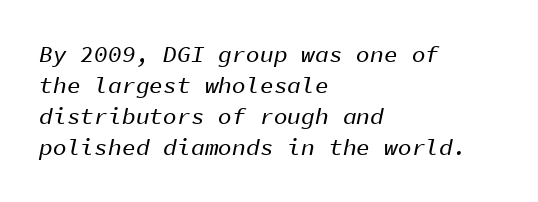
The text carries the slant typical of an italic or oblique font. The words here are not underlined. The designer left line spacing at the default. Short and long lines alike share a common starting point at left. Look at the tracking — it's just the regular setting, nothing added.
